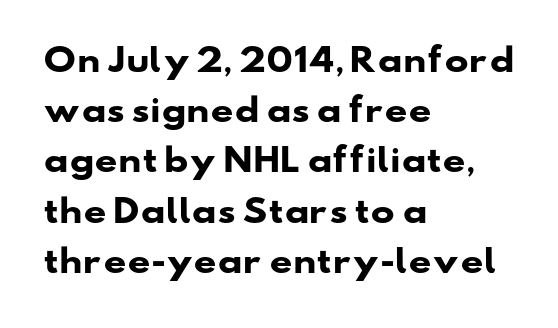
Nothing unusual about the tracking: characters are spaced as the font intends. This is sans-serif lettering, the kind often seen on screens and signage. The area under the type is left untouched. Caption: multi-line text, flush left, ragged right. Do the characters align in a grid? No, the font is proportional. Set as a true bold cut, around the 700 mark.
